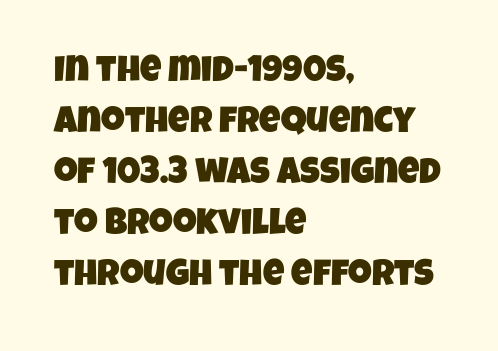
{"serif": "no", "width": "condensed", "stroke_contrast": "low", "x_height": "large", "monospaced": "no", "underline": "no", "align": "left", "line_spacing": "normal", "line_spacing_ratio": 1.38, "letter_spacing": "normal", "letter_spacing_em": 0.0, "glyph_px": 37}
